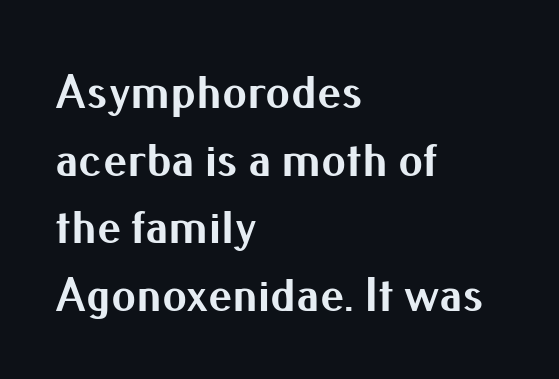
Q: Is the text bold? A: Yes.
Q: Is the text italic (slanted)? A: No, it is upright.
Q: Is the typeface a serif or a sans-serif typeface? A: Sans-serif.
Q: Is the text underlined? A: No.
Q: How is the paragraph aligned? A: Left-aligned.
Q: Is the spacing between letters normal or unusually wide? A: Normal.
Q: Is the spacing between lines tight, normal or loose? A: Normal.
Q: Width (condensed, normal, or wide)? A: Normal.
Q: Stroke contrast? A: Medium.
Q: x-height? A: Small.
Q: Monospaced? A: No.
